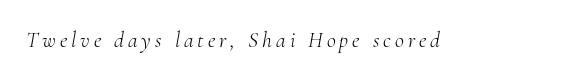
Q: Is the text bold? A: No.
Q: Is the text italic (slanted)? A: Yes, it leans right by about 10 degrees.
Q: Is the text underlined? A: No.
